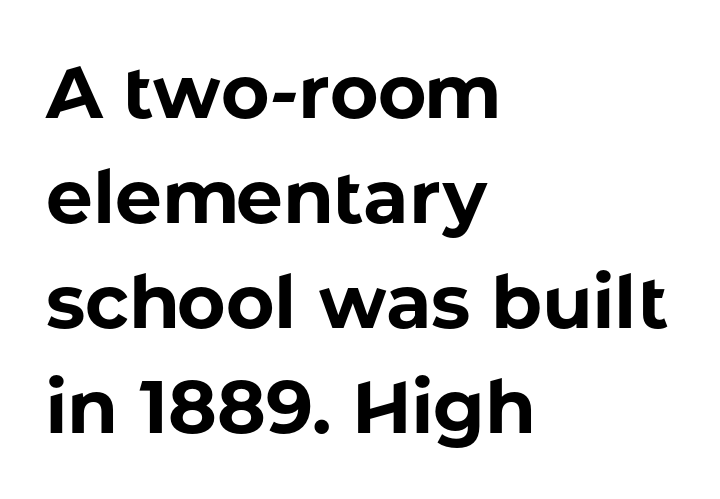
Q: Is the text bold? A: Yes.
Q: Is the text italic (slanted)? A: No, it is upright.
Q: Is the typeface a serif or a sans-serif typeface? A: Sans-serif.
Q: Is the text underlined? A: No.
Q: How is the paragraph aligned? A: Left-aligned.
Q: Is the spacing between letters normal or unusually wide? A: Normal.
Q: Is the spacing between lines tight, normal or loose? A: Normal.
Q: Width (condensed, normal, or wide)? A: Normal.
Q: Stroke contrast? A: Low.
Q: x-height? A: Medium.
Q: Monospaced? A: No.
